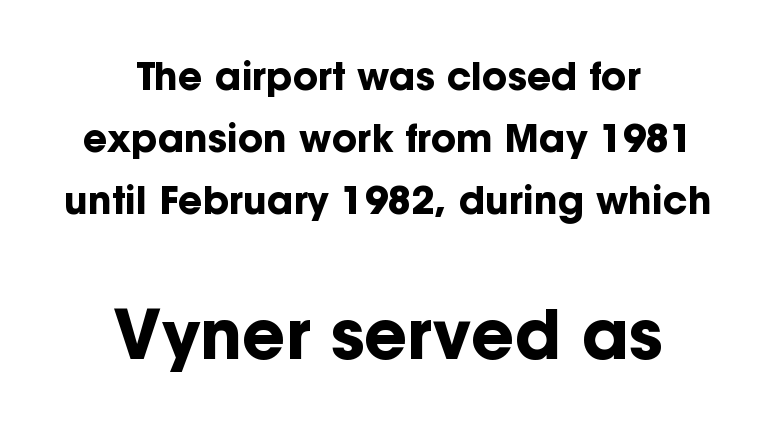
The image shows 67 px bold sans-serif type, upright; set centered, normal line spacing (1.63x), normal letter spacing, not underlined; the second (bottom) block is 1.76x larger; low stroke contrast and a medium x-height.
